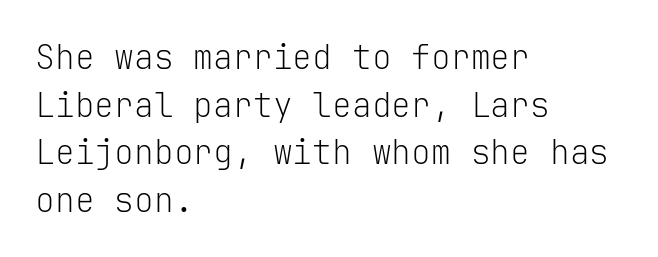
The image shows 33 px light sans-serif type, upright, monospaced; set left-aligned, normal line spacing (1.44x), normal letter spacing, not underlined; low stroke contrast and a medium x-height.
